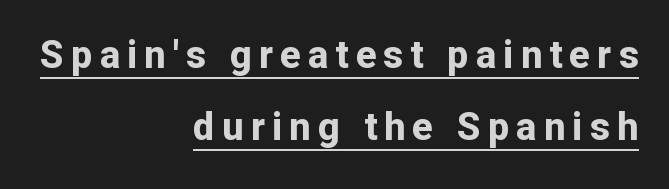
{"serif": "no", "italic": "no", "bold": "yes", "weight": "bold", "width": "normal", "stroke_contrast": "low", "x_height": "medium", "monospaced": "no", "underline": "yes", "align": "right", "line_spacing_ratio": 1.89, "glyph_px": 38}
